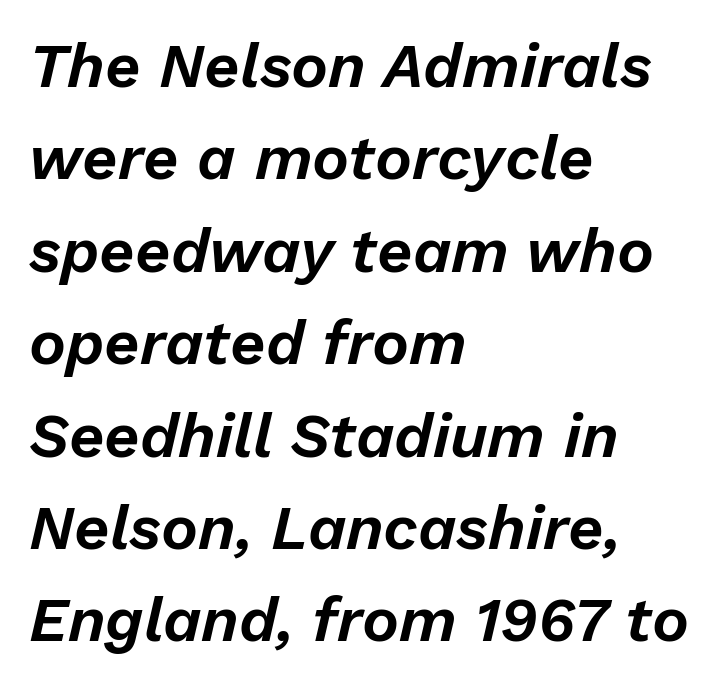
{"italic": "yes", "lean": "right", "slant_degrees": 13, "width": "normal", "stroke_contrast": "low", "x_height": "medium", "monospaced": "no", "underline": "no", "align": "left", "line_spacing": "normal", "line_spacing_ratio": 1.49, "letter_spacing": "normal", "letter_spacing_em": 0.0, "glyph_px": 62}
